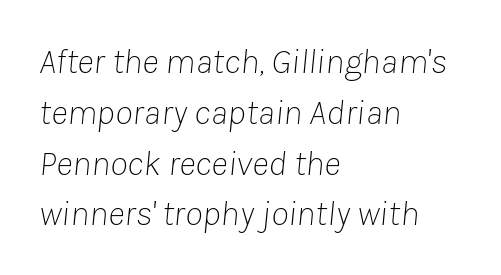
This rendering features lettering with no underline. This sample has the flowing, uneven cadence of proportional lettering. Observe the ordinary spacing: letters are neighbours, not strangers. Is the block centered? No — it sits flush against the left margin. The rendering uses a moderate line-height, typical for paragraphs. Yep, that's italic — everything's leaning.
